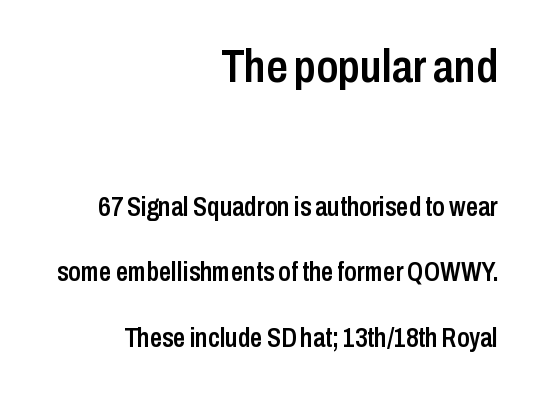
{"serif": "no", "italic": "no", "bold": "semi", "weight": "semibold", "width": "condensed", "stroke_contrast": "low", "x_height": "medium", "monospaced": "no", "underline": "no", "align": "right", "line_spacing": "loose", "line_spacing_ratio": 2.43, "letter_spacing": "normal", "letter_spacing_em": 0.0, "larger_block": "first", "size_ratio": 1.74, "glyph_px": 47}
